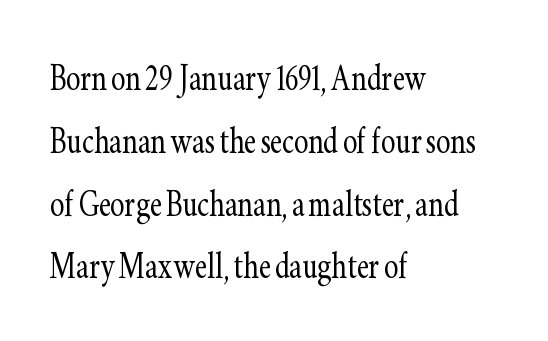
{"serif": "yes", "italic": "no", "bold": "no", "weight": "light", "width": "condensed", "stroke_contrast": "low", "x_height": "small", "monospaced": "no", "underline": "no", "align": "left", "line_spacing": "normal", "line_spacing_ratio": 1.46, "letter_spacing": "normal", "letter_spacing_em": 0.0, "glyph_px": 43}
